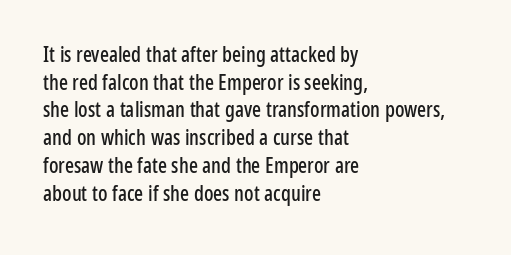
The image shows 21 px text type, upright; set left-aligned, normal line spacing (1.32x), normal letter spacing, not underlined.
